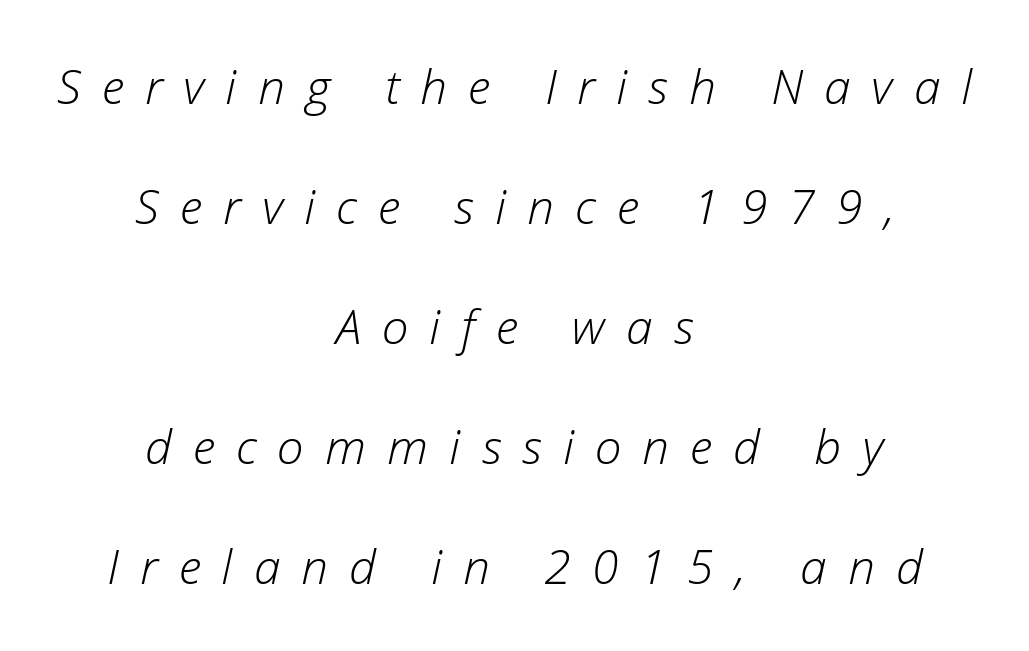
Q: Is the text bold? A: No.
Q: Is the text italic (slanted)? A: Yes, it leans right by about 12 degrees.
Q: Is the text underlined? A: No.
Q: How is the paragraph aligned? A: Centered.
Q: Is the spacing between letters normal or unusually wide? A: Unusually wide.
Q: Is the spacing between lines tight, normal or loose? A: Loose.
Q: Width (condensed, normal, or wide)? A: Normal.
Q: Stroke contrast? A: Low.
Q: x-height? A: Medium.
Q: Monospaced? A: No.
